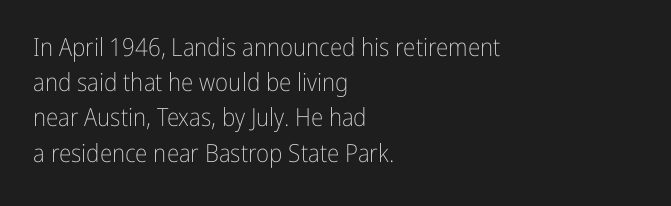
{"italic": "no", "bold": "no", "underline": "no", "align": "left", "line_spacing": "normal", "line_spacing_ratio": 1.41, "letter_spacing": "normal", "letter_spacing_em": 0.0, "glyph_px": 25}
